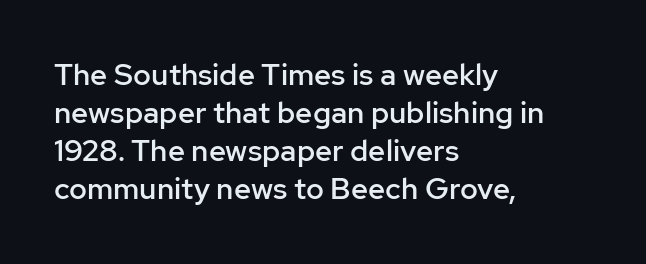
The image shows 30 px semibold sans-serif type, upright; set left-aligned, normal line spacing (1.27x), normal letter spacing, not underlined; low stroke contrast and a medium x-height.
